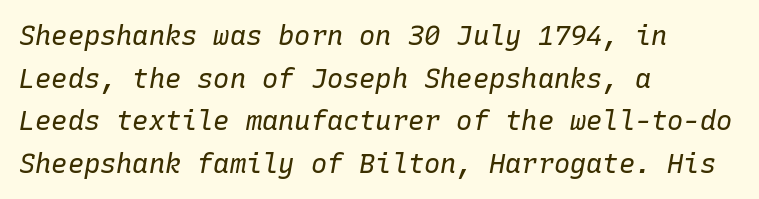
{"italic": "yes", "lean": "right", "slant_degrees": 10, "bold": "no", "underline": "no", "align": "left", "line_spacing": "normal", "line_spacing_ratio": 1.58, "letter_spacing": "normal", "letter_spacing_em": 0.0, "glyph_px": 27}
